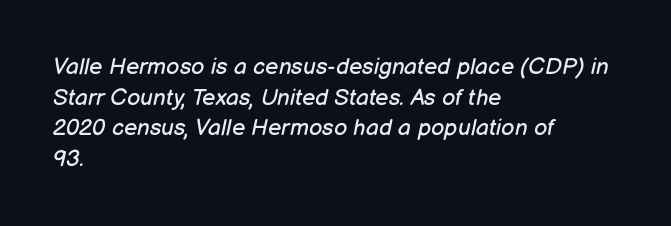
The image shows 23 px text type, italic (leaning right); set left-aligned, normal line spacing (1.33x), normal letter spacing, not underlined.
